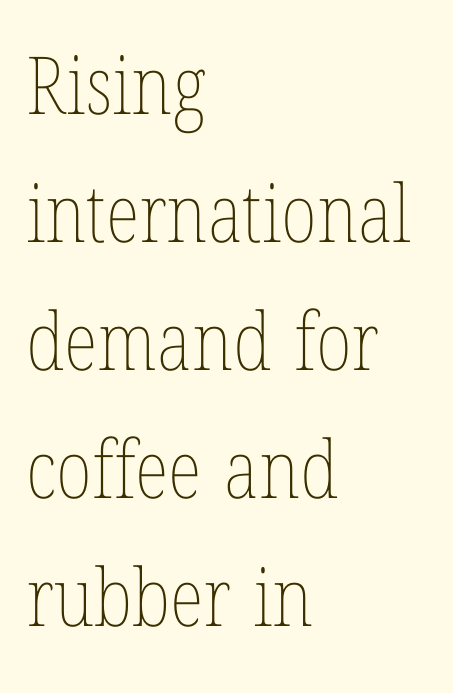
{"italic": "no", "bold": "no", "weight": "thin", "width": "condensed", "stroke_contrast": "low", "x_height": "medium", "monospaced": "no", "underline": "no", "align": "left", "line_spacing": "normal", "line_spacing_ratio": 1.6, "letter_spacing": "normal", "letter_spacing_em": 0.0, "glyph_px": 80}
